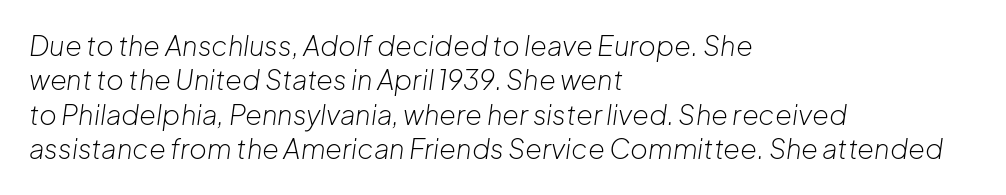
{"italic": "yes", "lean": "right", "slant_degrees": 8, "bold": "no", "underline": "no", "align": "left", "line_spacing": "normal", "line_spacing_ratio": 1.27, "letter_spacing": "normal", "letter_spacing_em": 0.0, "glyph_px": 27}
